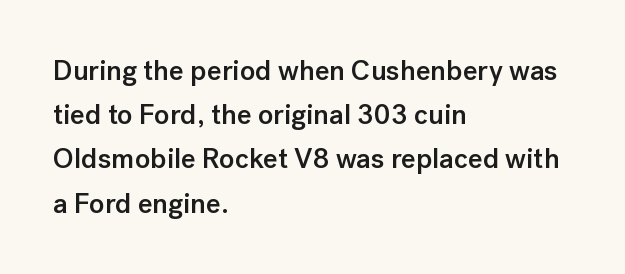
The image shows 28 px semibold sans-serif type, upright; set left-aligned, normal line spacing (1.58x), normal letter spacing, not underlined; low stroke contrast and a medium x-height.
